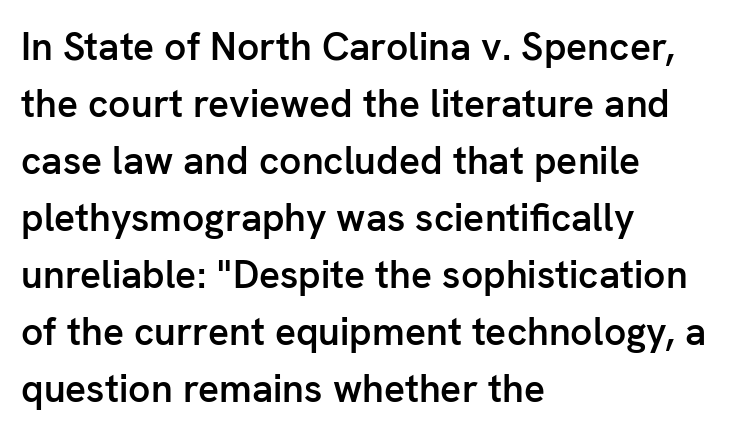
{"serif": "no", "italic": "no", "bold": "semi", "weight": "semibold", "width": "normal", "stroke_contrast": "low", "x_height": "medium", "monospaced": "no", "underline": "no", "align": "left", "line_spacing": "normal", "line_spacing_ratio": 1.46, "letter_spacing": "normal", "letter_spacing_em": 0.0, "glyph_px": 39}
